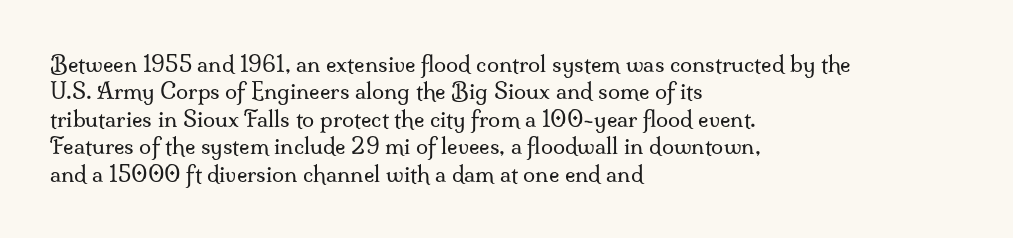
Counters stay open thanks to moderate or lighter strokes. All the whitespace from short lines collects on the right. Normally led — the rows are evenly, conventionally spaced. The glyphs are unaccompanied by any horizontal stroke below them.
